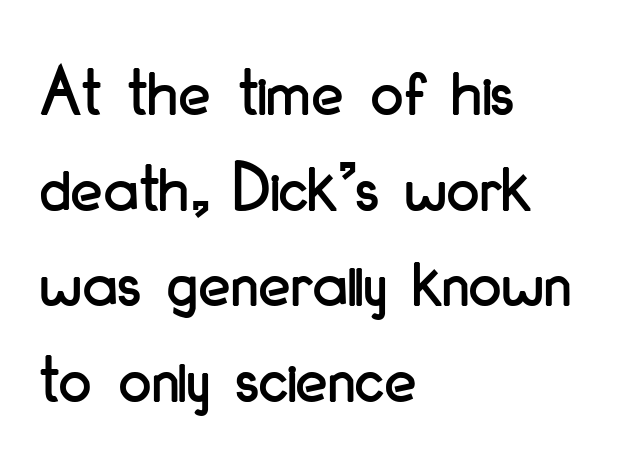
Q: Is the text italic (slanted)? A: No, it is upright.
Q: Is the typeface a serif or a sans-serif typeface? A: Sans-serif.
Q: Is the text underlined? A: No.
Q: How is the paragraph aligned? A: Left-aligned.
Q: Is the spacing between letters normal or unusually wide? A: Normal.
Q: Is the spacing between lines tight, normal or loose? A: Normal.
Q: Width (condensed, normal, or wide)? A: Condensed.
Q: Stroke contrast? A: Low.
Q: x-height? A: Small.
Q: Monospaced? A: No.
